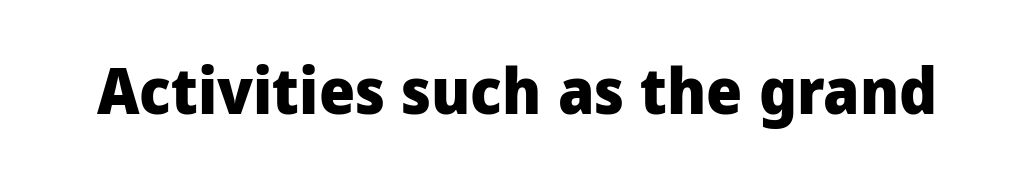
Between one letter and the next there's only the usual sliver of space. Note the varied advance widths — an 'i' is clearly narrower than an 'm'. Rendered with straight, roman letterforms. Beneath every word, the page is bare. Plenty of ink on the page — the face is bold.
